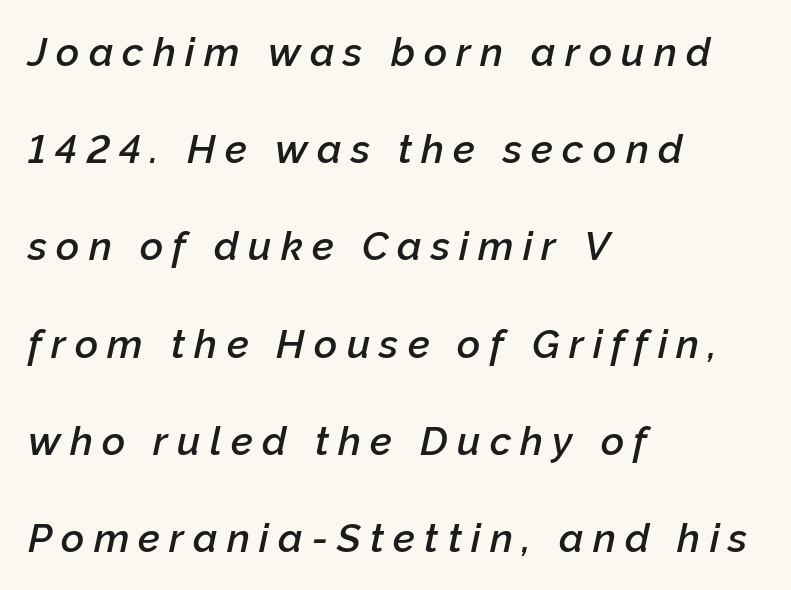
Q: Is the text bold? A: Semi-bold.
Q: Is the text italic (slanted)? A: Yes, it leans right by about 12 degrees.
Q: Is the text underlined? A: No.
Q: How is the paragraph aligned? A: Left-aligned.
Q: Is the spacing between letters normal or unusually wide? A: Unusually wide.
Q: Is the spacing between lines tight, normal or loose? A: Loose.
Q: Width (condensed, normal, or wide)? A: Normal.
Q: Stroke contrast? A: Low.
Q: x-height? A: Medium.
Q: Monospaced? A: No.
